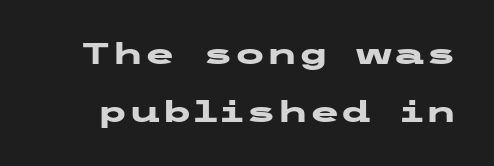
The image shows 29 px heavy, wide sans-serif type, upright; set loose line spacing (2.0x), normal letter spacing, not underlined; low stroke contrast and a medium x-height.
